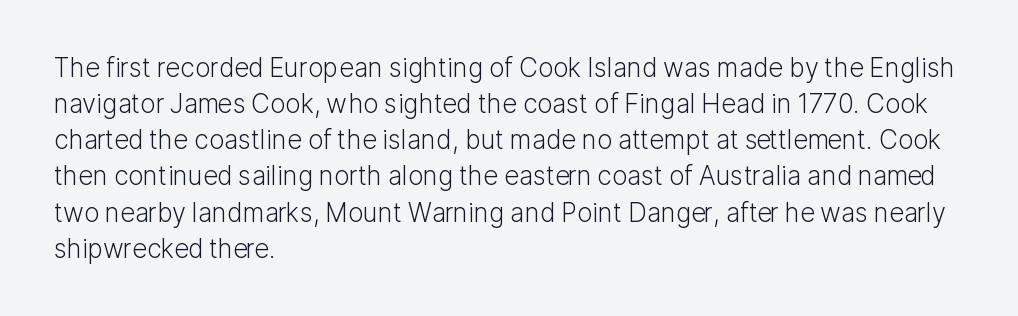
The image shows 26 px text type, upright; set left-aligned, normal line spacing (1.39x), normal letter spacing, not underlined.
